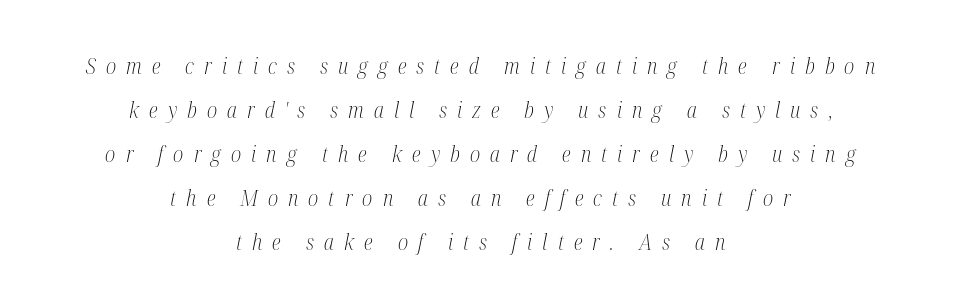
{"italic": "yes", "lean": "right", "slant_degrees": 12, "bold": "no", "underline": "no", "align": "center", "line_spacing": "loose", "line_spacing_ratio": 2.09, "letter_spacing": "wide", "letter_spacing_em": 0.48, "glyph_px": 21}
